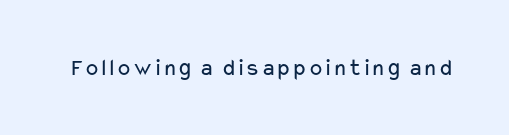
The image shows 24 px text type, upright; set normal letter spacing, not underlined.
